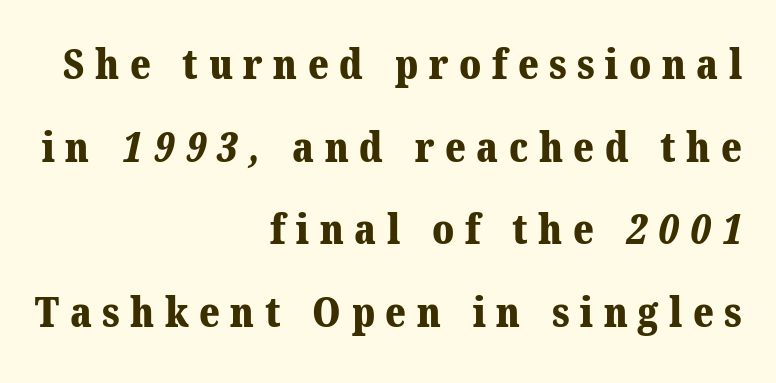
Vertical spacing — loose. Honestly, the letter spacing is so wide it's the main thing you notice. Caption: bold face, heavy strokes. To sum up the face: it has serifs.
